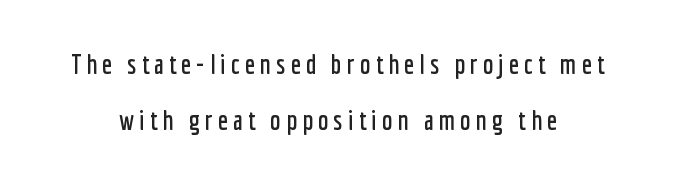
In terms of leading, this rendering errs on the spacious side. Characters remain perfectly vertical along every line. Teacher's note: observe the equal gaps on both sides — that is centered alignment. The zone under the glyphs is completely vacant.
